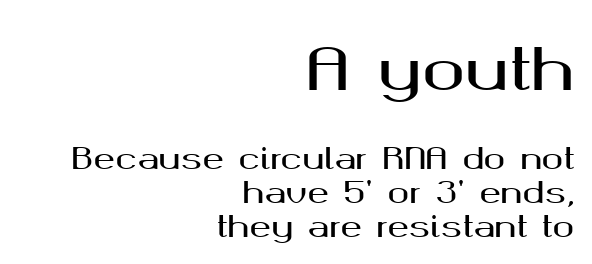
In terms of letterform style, serifs are entirely absent. Posture: straight, roman, zero tilt. The rendering uses natural spacing where letterforms have individual widths. The designer gave the opening block more size than the closing block.
